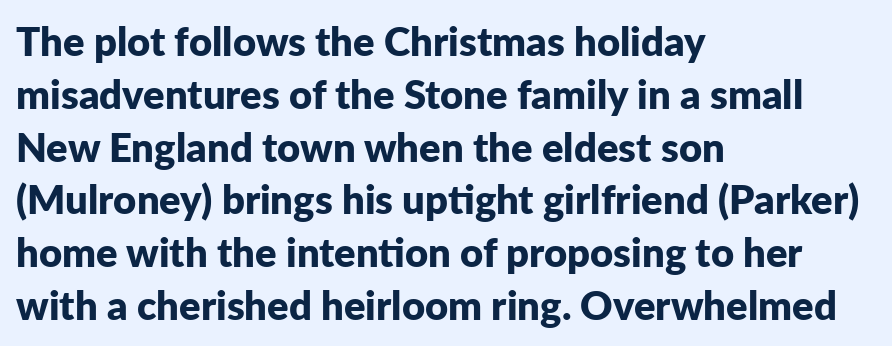
Rendered with straight, roman letterforms. Descender tails drop into unmarked territory. Leading: standard. The rendering shows plain stroke endings on the letterforms — a sans-serif design. Pretty heavy lettering here — definitely bold. Compared with a centered layout, this one pins lines to the left instead.
